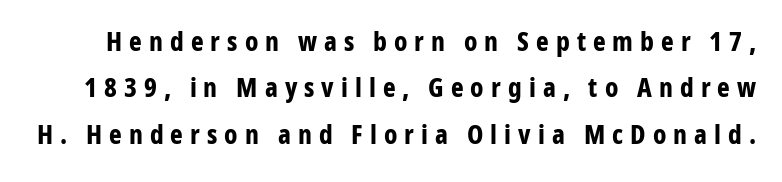
The image shows 27 px bold type, upright; set line spacing 1.72x, unusually wide letter spacing (+0.26 em), not underlined.
